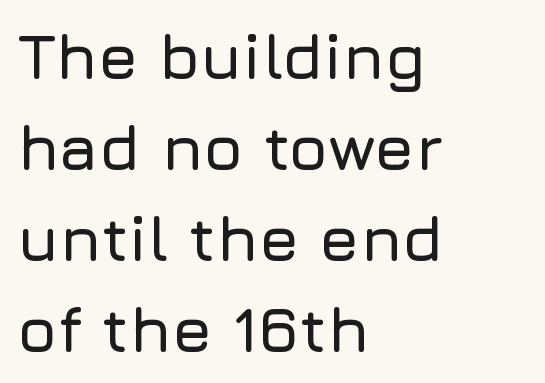
Q: Is the text italic (slanted)? A: No, it is upright.
Q: Is the typeface a serif or a sans-serif typeface? A: Sans-serif.
Q: Is the text underlined? A: No.
Q: How is the paragraph aligned? A: Left-aligned.
Q: Is the spacing between letters normal or unusually wide? A: Normal.
Q: Is the spacing between lines tight, normal or loose? A: Normal.
Q: Width (condensed, normal, or wide)? A: Normal.
Q: Stroke contrast? A: Low.
Q: x-height? A: Medium.
Q: Monospaced? A: No.
